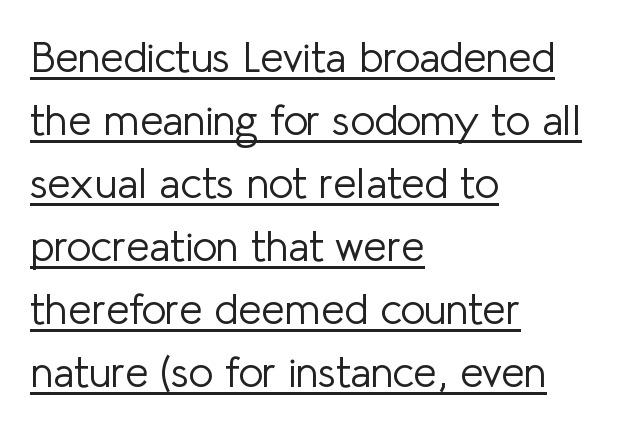
Q: Is the text bold? A: No.
Q: Is the text italic (slanted)? A: No, it is upright.
Q: Is the typeface a serif or a sans-serif typeface? A: Sans-serif.
Q: Is the text underlined? A: Yes.
Q: How is the paragraph aligned? A: Left-aligned.
Q: Is the spacing between letters normal or unusually wide? A: Normal.
Q: Is the spacing between lines tight, normal or loose? A: Normal.
Q: Width (condensed, normal, or wide)? A: Normal.
Q: Stroke contrast? A: Low.
Q: x-height? A: Medium.
Q: Monospaced? A: No.
